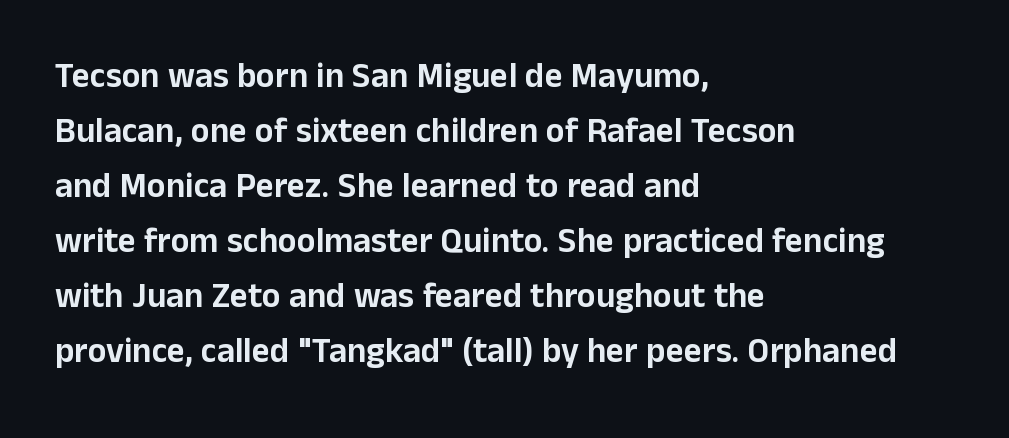
The image shows 35 px sans-serif type, upright; set left-aligned, normal line spacing (1.57x), normal letter spacing, not underlined; low stroke contrast and a medium x-height.
